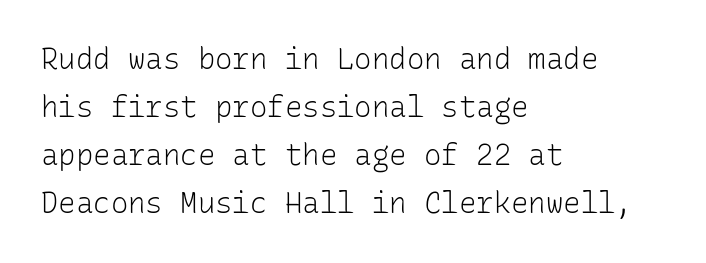
Q: Is the text bold? A: No.
Q: Is the text italic (slanted)? A: No, it is upright.
Q: Is the typeface a serif or a sans-serif typeface? A: Sans-serif.
Q: Is the text underlined? A: No.
Q: How is the paragraph aligned? A: Left-aligned.
Q: Is the spacing between letters normal or unusually wide? A: Normal.
Q: Is the spacing between lines tight, normal or loose? A: Normal.
Q: Width (condensed, normal, or wide)? A: Normal.
Q: Stroke contrast? A: Low.
Q: x-height? A: Medium.
Q: Monospaced? A: Yes.
